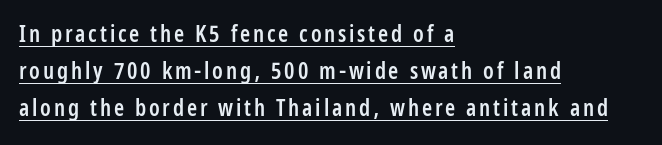
The image shows 23 px text type, upright; set left-aligned, normal line spacing (1.61x), underlined.
